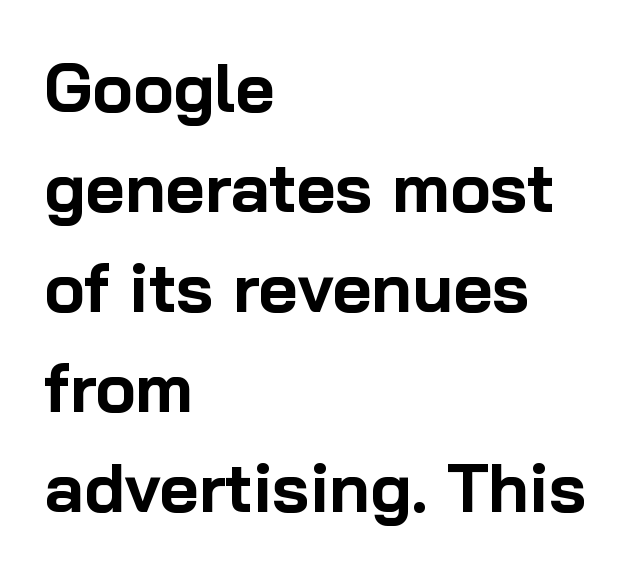
The image shows 68 px bold sans-serif type, upright; set left-aligned, normal line spacing (1.47x), normal letter spacing, not underlined; low stroke contrast and a medium x-height.
